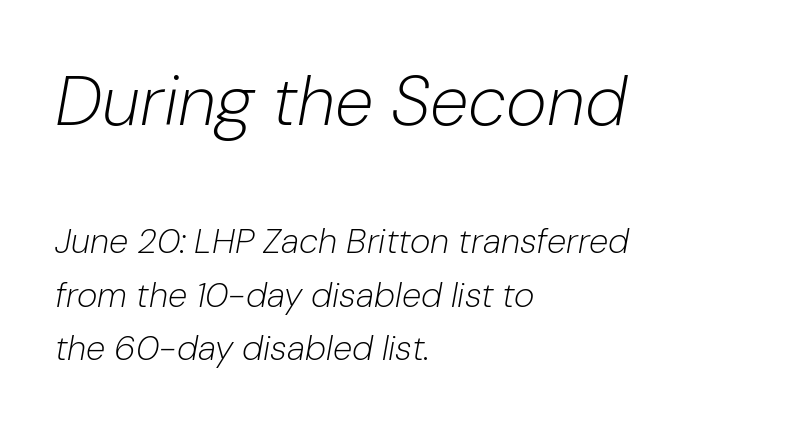
You get the large type first, then a drop to smaller type. You could call the tracking neutral — neither tight nor loose. Evenly set lines give the paragraph a standard silhouette. Descenders are the only things crossing below the line. The rendering applies a slant to the glyphs.
